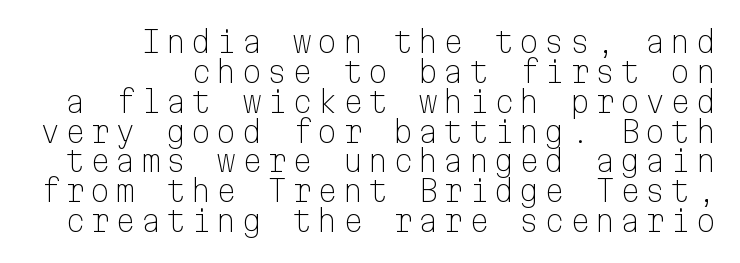
{"serif": "no", "italic": "no", "bold": "no", "weight": "light", "width": "normal", "stroke_contrast": "low", "x_height": "medium", "monospaced": "yes", "underline": "no", "align": "right", "line_spacing": "tight", "line_spacing_ratio": 1.03, "glyph_px": 29}
